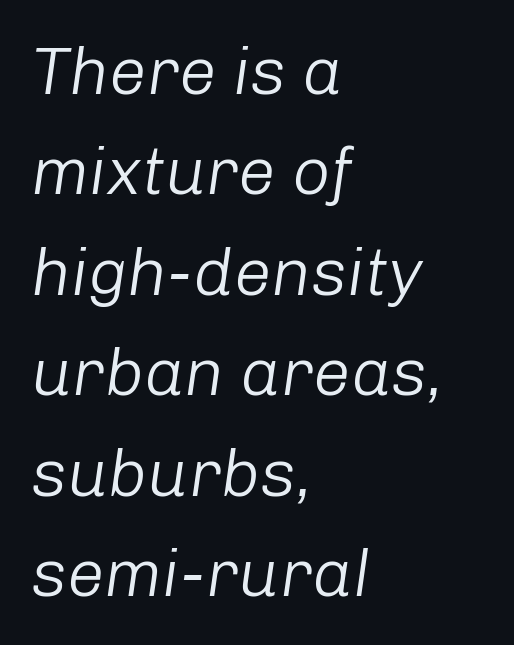
Q: Is the text bold? A: No.
Q: Is the text italic (slanted)? A: Yes, it leans right by about 8 degrees.
Q: Is the text underlined? A: No.
Q: How is the paragraph aligned? A: Left-aligned.
Q: Is the spacing between letters normal or unusually wide? A: Normal.
Q: Is the spacing between lines tight, normal or loose? A: Normal.
Q: Width (condensed, normal, or wide)? A: Normal.
Q: Stroke contrast? A: Low.
Q: x-height? A: Medium.
Q: Monospaced? A: No.
